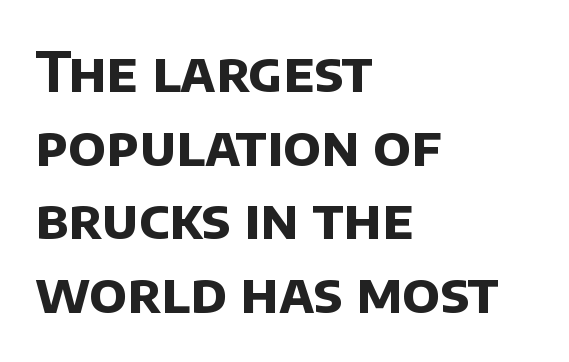
{"serif": "no", "bold": "yes", "weight": "bold", "width": "normal", "stroke_contrast": "low", "x_height": "large", "monospaced": "no", "underline": "no", "align": "left", "line_spacing": "normal", "line_spacing_ratio": 1.34, "letter_spacing": "normal", "letter_spacing_em": 0.0, "glyph_px": 55}
